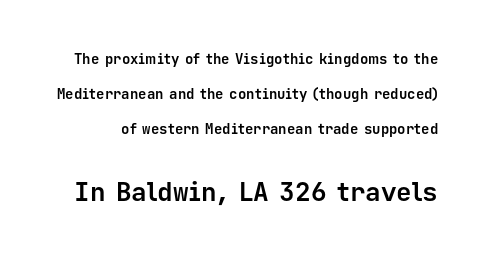
{"italic": "no", "bold": "yes", "underline": "no", "line_spacing": "loose", "line_spacing_ratio": 2.49, "letter_spacing": "normal", "letter_spacing_em": 0.0, "larger_block": "second", "size_ratio": 1.86, "glyph_px": 26}
